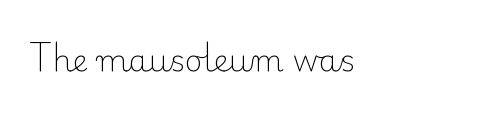
Glyph-to-glyph distance matches everyday printed text. Notice how the stems are strictly vertical — no italics here. A light-to-regular cut is what we see here. The zone under the glyphs is completely vacant. Each letter keeps its own natural width here, so spacing adapts to shape.
